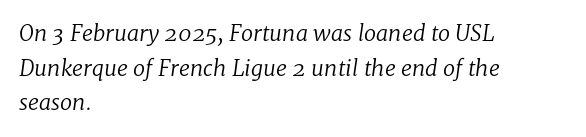
{"italic": "yes", "lean": "right", "slant_degrees": 8, "bold": "no", "underline": "no", "align": "left", "line_spacing": "normal", "line_spacing_ratio": 1.57, "letter_spacing": "normal", "letter_spacing_em": 0.0, "glyph_px": 22}
